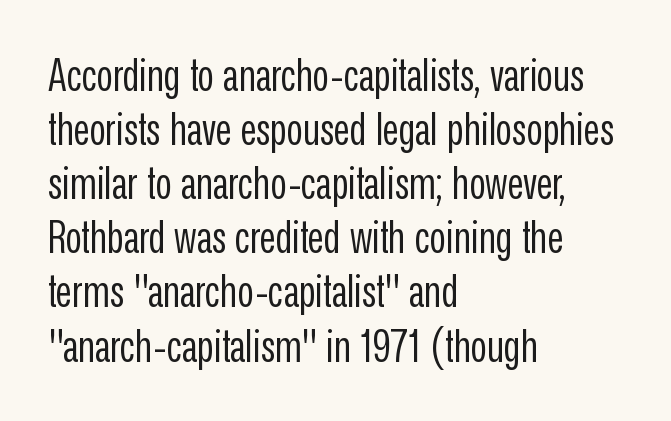
Q: Is the text bold? A: No.
Q: Is the text italic (slanted)? A: No, it is upright.
Q: Is the typeface a serif or a sans-serif typeface? A: Sans-serif.
Q: Is the text underlined? A: No.
Q: How is the paragraph aligned? A: Left-aligned.
Q: Is the spacing between letters normal or unusually wide? A: Normal.
Q: Width (condensed, normal, or wide)? A: Condensed.
Q: Stroke contrast? A: Low.
Q: x-height? A: Medium.
Q: Monospaced? A: No.
